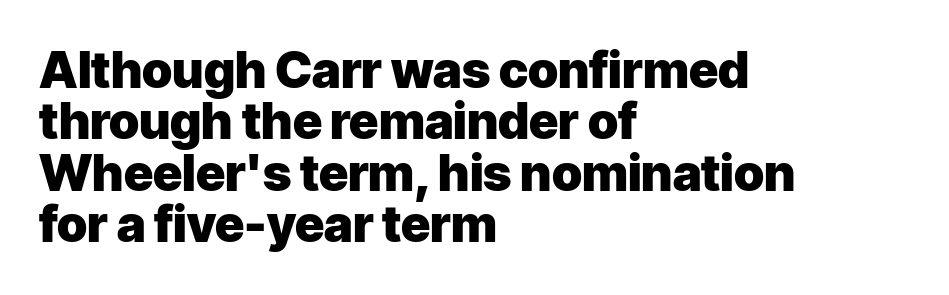
{"serif": "no", "italic": "no", "bold": "yes", "weight": "heavy", "width": "normal", "stroke_contrast": "low", "x_height": "medium", "monospaced": "no", "underline": "no", "align": "left", "line_spacing": "tight", "line_spacing_ratio": 1.03, "letter_spacing": "normal", "letter_spacing_em": 0.0, "glyph_px": 50}
